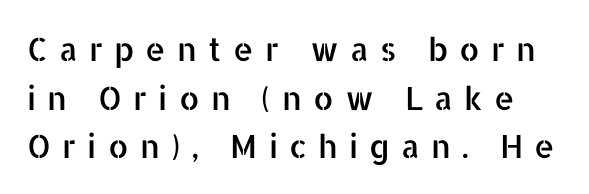
Q: Is the text italic (slanted)? A: No, it is upright.
Q: Is the typeface a serif or a sans-serif typeface? A: Sans-serif.
Q: Is the text underlined? A: No.
Q: Is the spacing between letters normal or unusually wide? A: Unusually wide.
Q: Is the spacing between lines tight, normal or loose? A: Normal.
Q: Width (condensed, normal, or wide)? A: Normal.
Q: Stroke contrast? A: Low.
Q: x-height? A: Medium.
Q: Monospaced? A: No.
